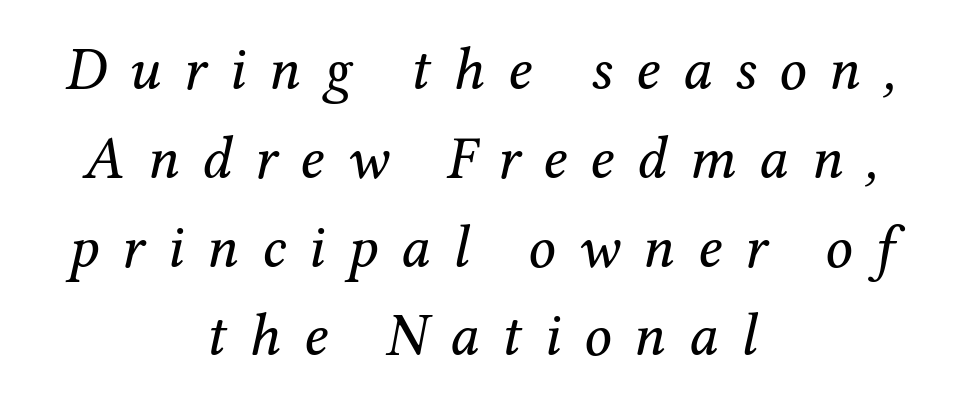
Descenders are the only things crossing below the line. The face looks like a standard text weight, possibly lighter. The typography opts for an oblique posture over an upright one. Little horizontal feet cap the strokes, marking this as serif type. Notice how the passage keeps no hard edge, just a central spine. The leading is moderate, giving the passage an even texture.
